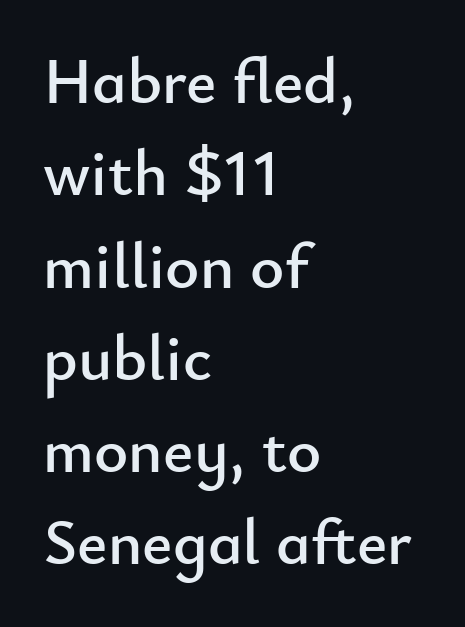
The image shows 65 px sans-serif type, upright; set left-aligned, normal line spacing (1.42x), normal letter spacing, not underlined; low stroke contrast and a small x-height.
